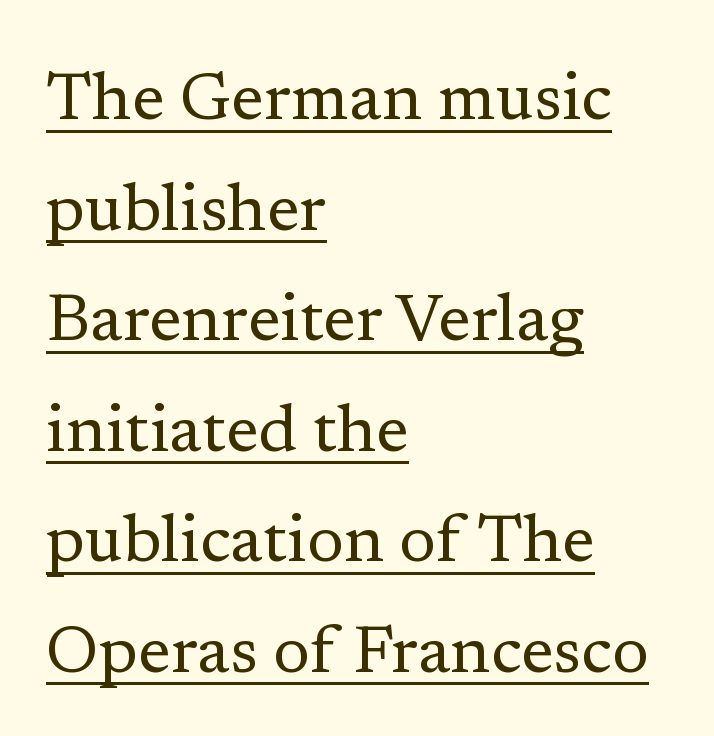
The image shows 67 px regular-weight serif type, upright; set left-aligned, normal line spacing (1.65x), normal letter spacing, underlined; low stroke contrast and a medium x-height.
